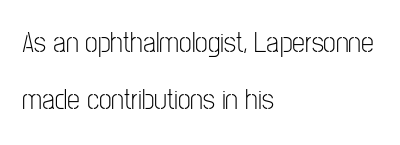
The lines are spread far apart with generous leading. Is this a fixed-width face? No — the glyphs have proportional, varying widths. The weight tops out at a normal text grade. Tall strokes in this sample are plumb rather than angled. The face used here is a sans, in the tradition of grotesques and geometrics.
